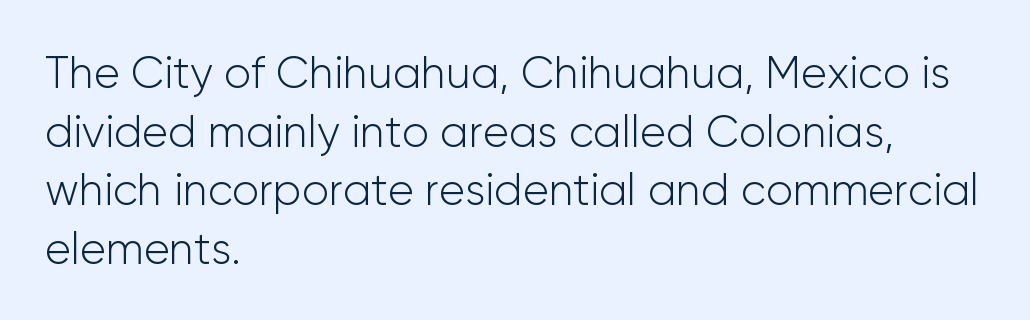
The image shows 44 px light sans-serif type, upright; set left-aligned, normal line spacing (1.33x), normal letter spacing, not underlined; low stroke contrast and a medium x-height.
